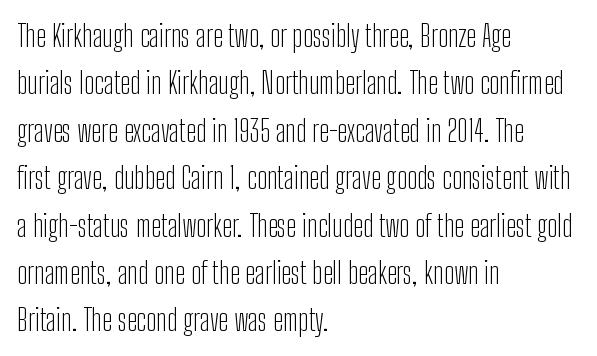
{"serif": "no", "italic": "no", "bold": "no", "weight": "light", "width": "condensed", "stroke_contrast": "low", "x_height": "medium", "monospaced": "no", "underline": "no", "align": "left", "line_spacing": "normal", "line_spacing_ratio": 1.58, "letter_spacing": "normal", "letter_spacing_em": 0.0, "glyph_px": 30}
